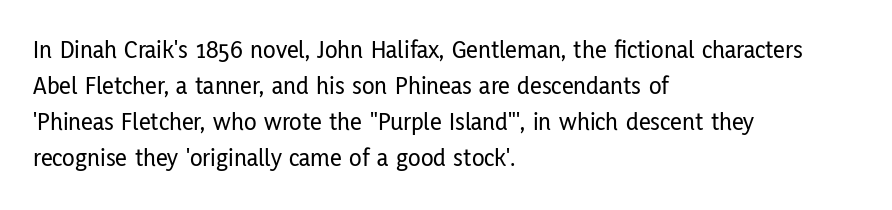
{"italic": "no", "underline": "no", "align": "left", "line_spacing": "normal", "line_spacing_ratio": 1.39, "letter_spacing": "normal", "letter_spacing_em": 0.0, "glyph_px": 26}
